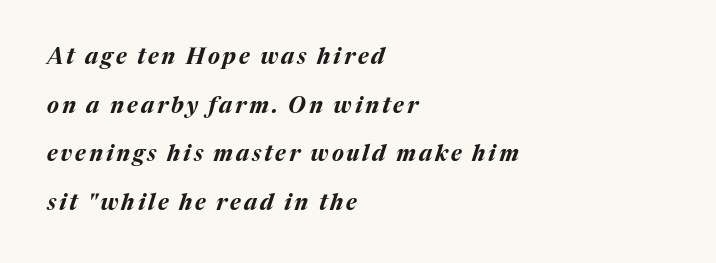
{"italic": "yes", "lean": "right", "slant_degrees": 17, "bold": "yes", "underline": "no", "align": "left", "line_spacing": "loose", "line_spacing_ratio": 2.21, "glyph_px": 22}
